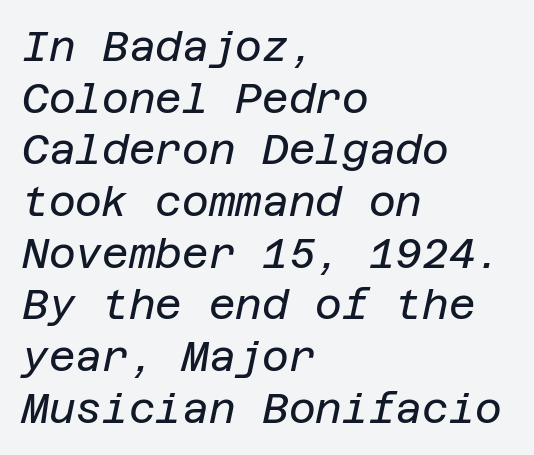
The typeface has the unassuming heft of standard copy or less. The whole block is typeset with a tilt. Only glyphs here, with clear space below each row. Horizontal bands of white between lines are of average thickness. Does the copy run flush right? No — it runs flush left. These lines keep a tight, regular rhythm from letter to letter.
